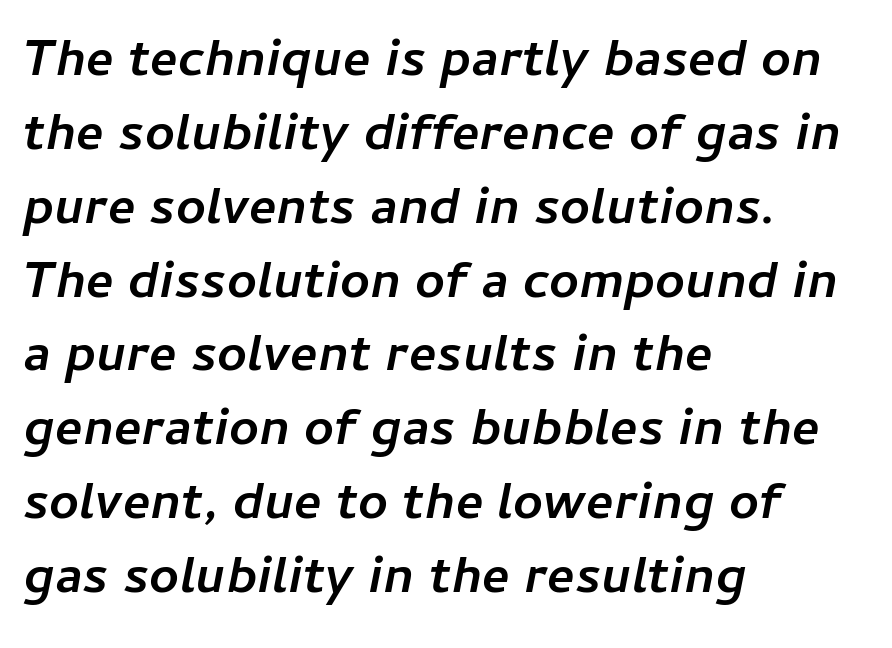
The text block is weighted toward the left margin, trailing off unevenly rightward. The space beneath each line is pristine and unruled. Yep, that's italic — everything's leaning. Observe the ordinary spacing: letters are neighbours, not strangers.
